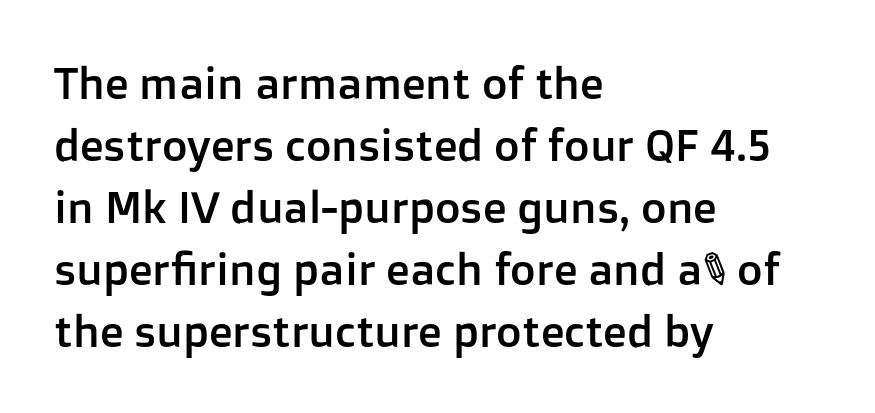
Q: Is the text italic (slanted)? A: No, it is upright.
Q: Is the typeface a serif or a sans-serif typeface? A: Sans-serif.
Q: Is the text underlined? A: No.
Q: How is the paragraph aligned? A: Left-aligned.
Q: Is the spacing between letters normal or unusually wide? A: Normal.
Q: Is the spacing between lines tight, normal or loose? A: Normal.
Q: Width (condensed, normal, or wide)? A: Normal.
Q: Stroke contrast? A: Low.
Q: x-height? A: Medium.
Q: Monospaced? A: No.
